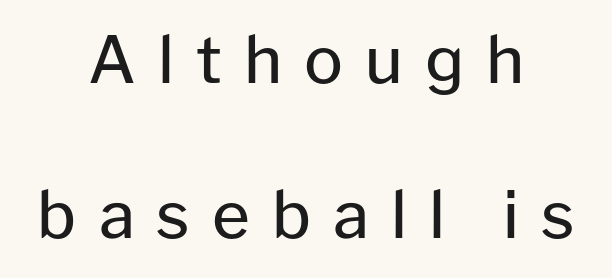
{"serif": "no", "italic": "no", "bold": "no", "weight": "regular", "width": "normal", "stroke_contrast": "low", "x_height": "medium", "monospaced": "no", "underline": "no", "align": "center", "line_spacing": "loose", "line_spacing_ratio": 2.39, "letter_spacing": "wide", "letter_spacing_em": 0.34, "glyph_px": 65}
